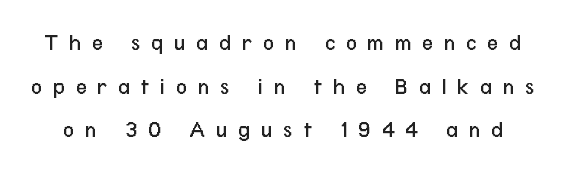
{"italic": "no", "bold": "no", "underline": "no", "line_spacing_ratio": 1.82, "letter_spacing": "wide", "letter_spacing_em": 0.45, "glyph_px": 24}
